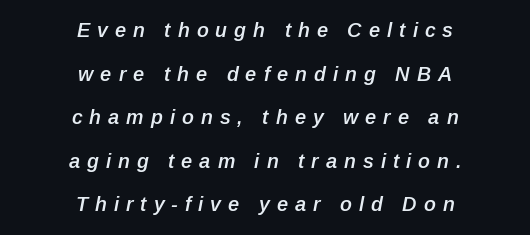
Vertical spacing — loose. This is moderately heavy type, rendered in semibold. The type is letterspaced generously, with wide tracking. The axis of the letterforms is tilted away from vertical. Bare-footed words on every line.
